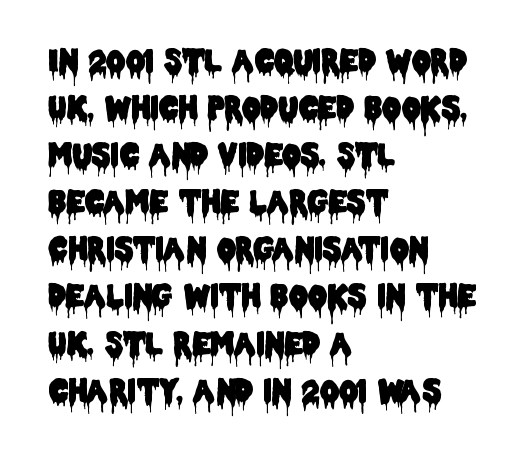
The rendering anchors every line to the left-hand side. The font family rendered here belongs to the sans-serif group. Honestly, the letter spacing is just normal — you wouldn't notice it. The rendering uses natural spacing where letterforms have individual widths. Posture: upright roman. This block has exactly the height ordinary leading produces.
